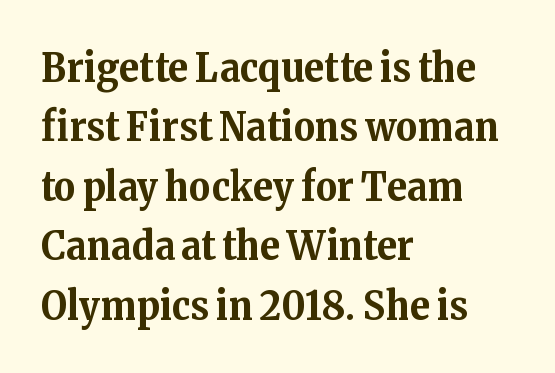
{"serif": "yes", "italic": "no", "bold": "yes", "weight": "bold", "width": "normal", "stroke_contrast": "medium", "x_height": "medium", "monospaced": "no", "underline": "no", "align": "left", "line_spacing": "normal", "line_spacing_ratio": 1.45, "letter_spacing": "normal", "letter_spacing_em": 0.0, "glyph_px": 41}
